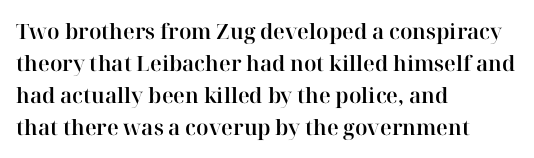
{"italic": "no", "underline": "no", "align": "left", "line_spacing": "normal", "line_spacing_ratio": 1.52, "letter_spacing": "normal", "letter_spacing_em": 0.0, "glyph_px": 21}
